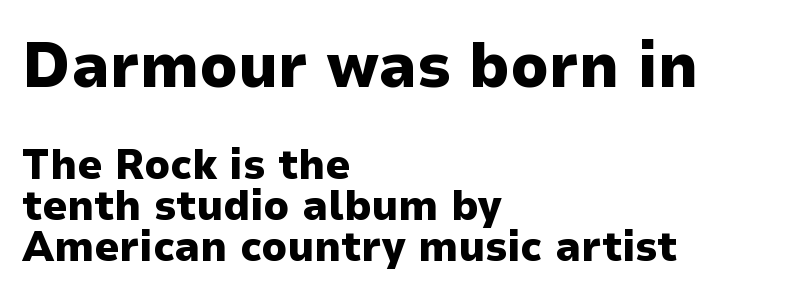
To sum up the face: it is a sans, with no serifs. In CSS terms this would be text-align: left. Descenders hang freely into open space. Characters follow at the spacing the type designer built in. What's the leading like? Squeezed, with rows nearly overlapping. Two sizes are in play, and the larger belongs to the first block.
